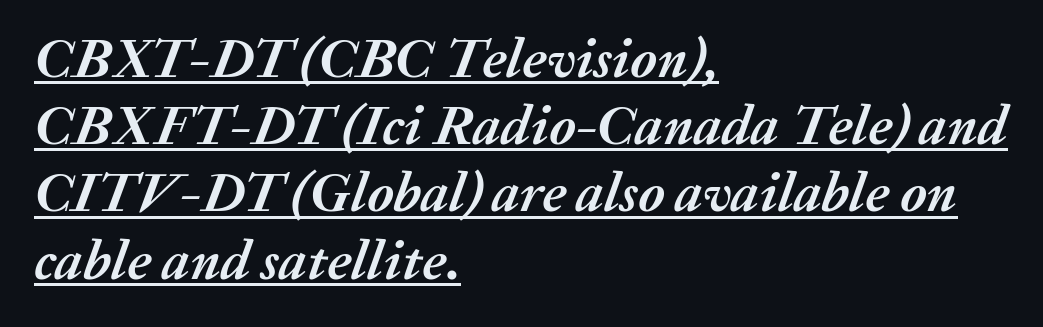
The image shows 56 px semibold type, italic (leaning right); set left-aligned, line spacing 1.2x, normal letter spacing, underlined; medium stroke contrast and a medium x-height.
